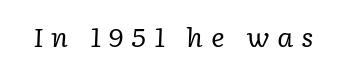
{"italic": "yes", "lean": "right", "slant_degrees": 2, "bold": "no", "underline": "no", "letter_spacing": "wide", "letter_spacing_em": 0.29, "glyph_px": 26}
